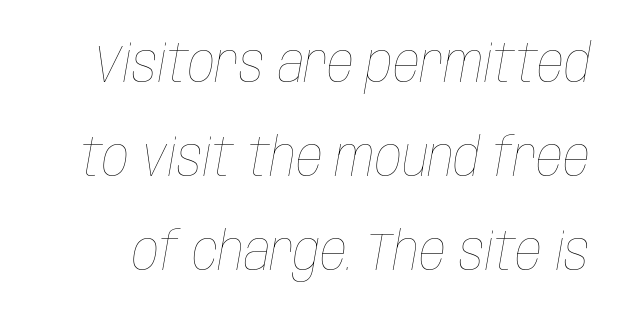
The image shows 53 px thin, condensed type, italic (leaning right); set line spacing 1.77x, normal letter spacing, not underlined; low stroke contrast and a large x-height.
